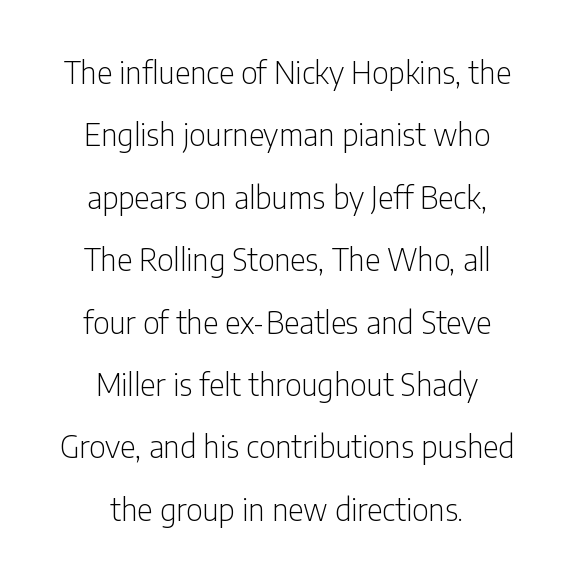
The image shows 30 px light, condensed sans-serif type, upright; set centered, loose line spacing (2.08x), normal letter spacing, not underlined; low stroke contrast and a medium x-height.
